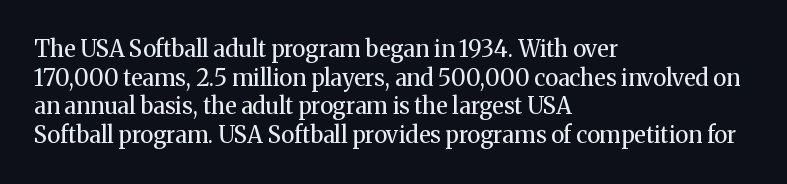
The image shows 23 px text type, upright; set left-aligned, line spacing 1.24x, normal letter spacing, not underlined.
